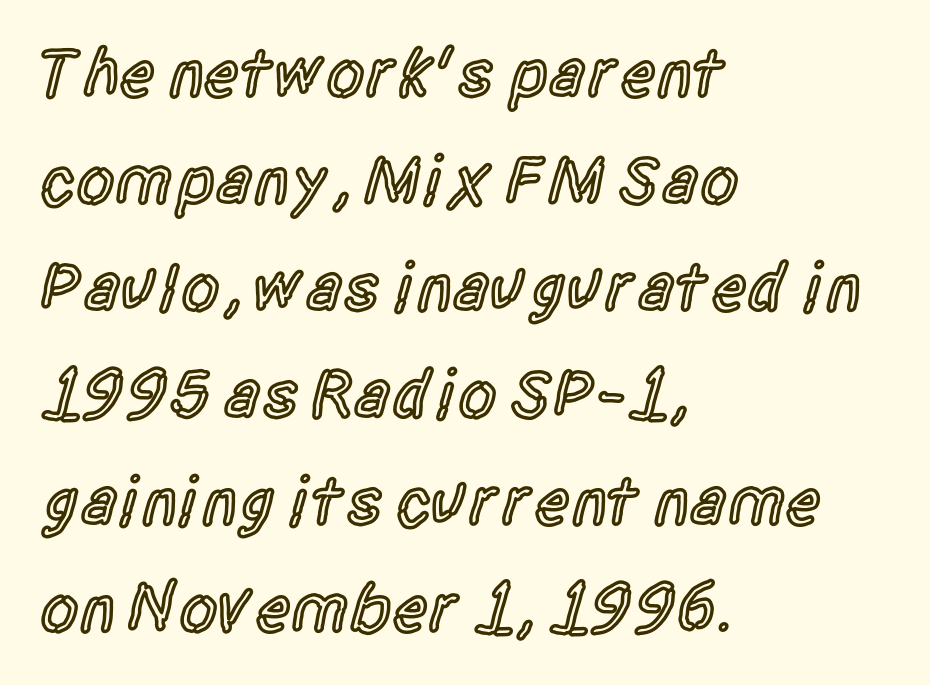
The image shows 69 px semibold, condensed sans-serif type; set left-aligned, normal line spacing (1.55x), normal letter spacing, not underlined; a large x-height.
